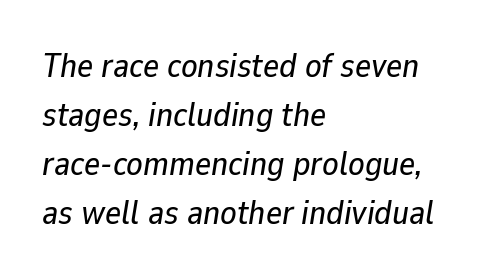
Would a proofreader flag this as italicized? Yes. The rendering uses natural spacing where letterforms have individual widths. The specimen omits any rule beneath the text block's lines. Glyph-to-glyph distance matches everyday printed text. The ragged edge is on the right, which tells us the setting is flush left. The rows are spaced the way most documents space them.
